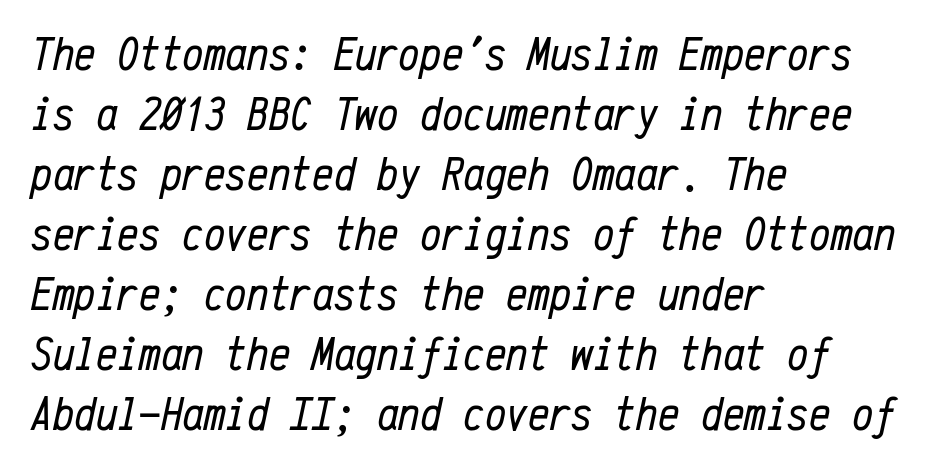
The letters look calm and open, with moderate or lighter stems. Slanted lettering throughout. Note the uniform advance width — an 'i' takes as much space as an 'm'. This rendering uses left alignment, leaving the right contour irregular.
